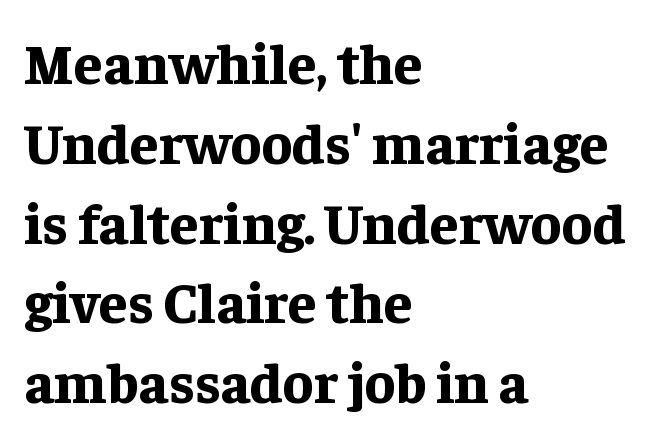
Regular leading. These lines are composed in type with serifs. These lines carry a lot of weight — the face is fully bold. The compositor pushed each line to the left boundary. Only glyphs here, with clear space below each row. Style check: upright.
